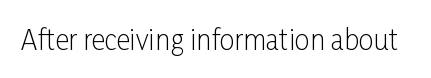
Has an underline been added? It has not. The type is set solid horizontally, with unmodified tracking. The characters are drawn with everyday or finer stroke widths. Every character sits straight up, as roman type does.
